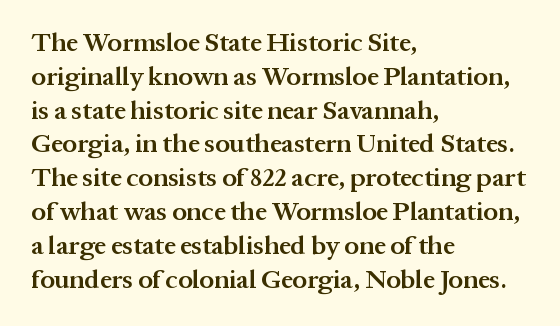
The image shows 26 px text type, upright; set left-aligned, normal line spacing (1.3x), normal letter spacing, not underlined.
